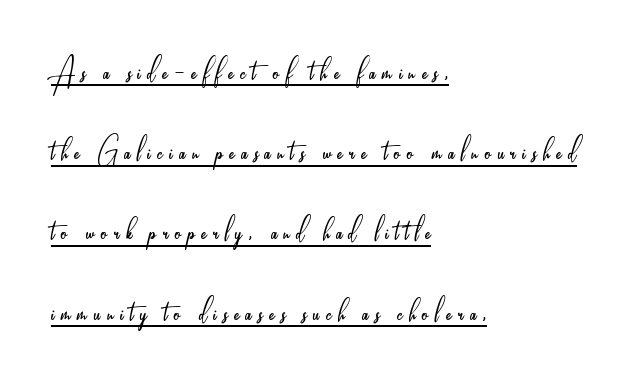
This reads as an unemphasized weight, regular at the heaviest. These lines are rendered in a variable-pitch font. A student would call this left alignment; a typographer would say flush left, rag right. Are there feet on the stems? There aren't — it's a sans. These characters rest on top of a visible drawn line.
